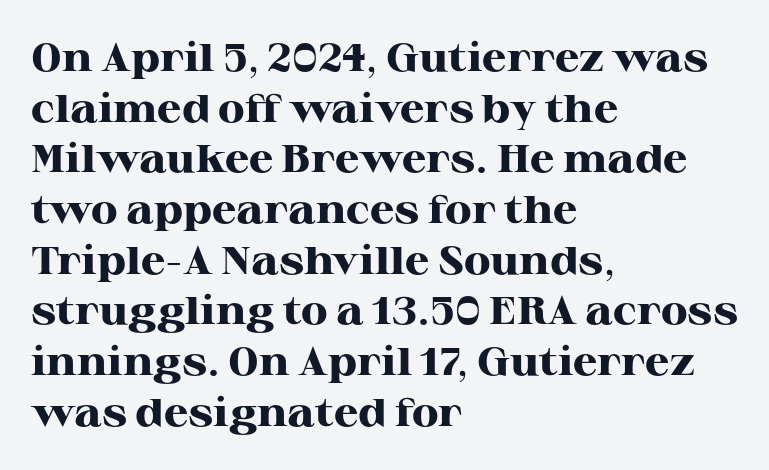
The image shows 39 px heavy, wide serif type, upright; set left-aligned, normal line spacing (1.3x), normal letter spacing, not underlined; high stroke contrast and a medium x-height.
